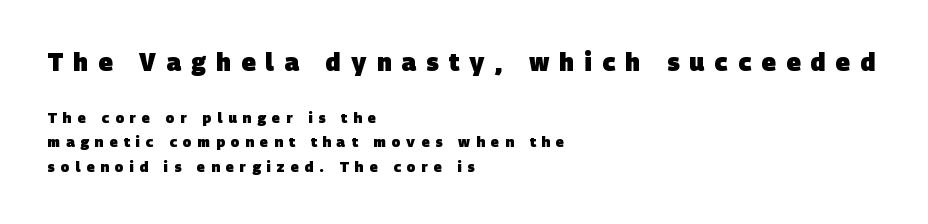
Q: Is the text bold? A: Yes.
Q: Is the text underlined? A: No.
Q: How is the paragraph aligned? A: Left-aligned.
Q: Is the spacing between letters normal or unusually wide? A: Unusually wide.
Q: Which block of text is set in a larger size, the first (top) or the second (bottom)? A: The first (top) one.
